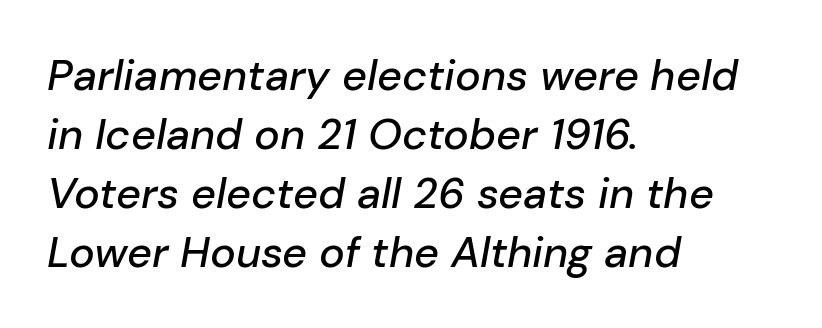
{"italic": "yes", "lean": "right", "slant_degrees": 10, "width": "normal", "stroke_contrast": "low", "x_height": "medium", "monospaced": "no", "underline": "no", "align": "left", "line_spacing": "normal", "line_spacing_ratio": 1.37, "letter_spacing": "normal", "letter_spacing_em": 0.0, "glyph_px": 43}
